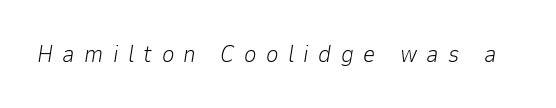
{"italic": "yes", "lean": "right", "slant_degrees": 9, "bold": "no", "underline": "no", "letter_spacing": "wide", "letter_spacing_em": 0.39, "glyph_px": 24}
